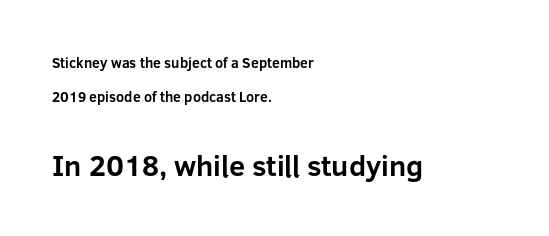
Think of a printed novel: that variable character pitch is what you see here. The face used here has the dense, thick strokes of a bold. The rendering uses a large line-height, opening up the rows. You could call the tracking neutral — neither tight nor loose. Descenders hang freely into open space. A typesetter would mark this as roman, not italic.
